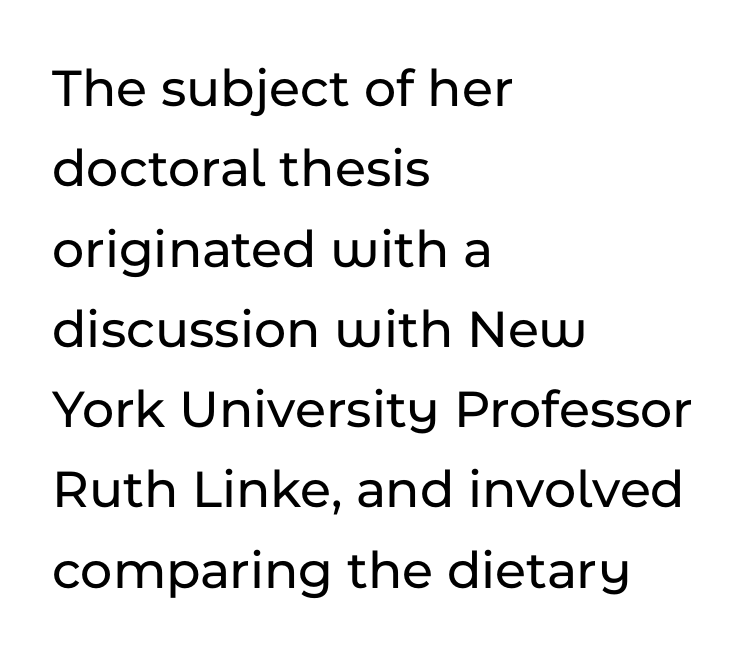
The image shows 55 px sans-serif type, upright; set left-aligned, normal line spacing (1.46x), normal letter spacing, not underlined; low stroke contrast and a medium x-height.
